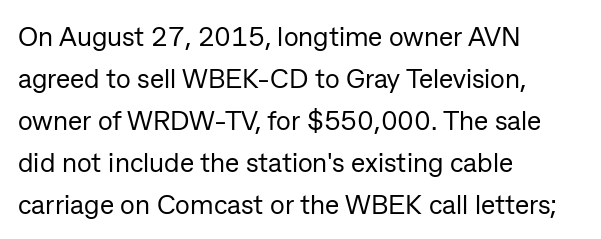
{"italic": "no", "bold": "no", "underline": "no", "align": "left", "line_spacing": "normal", "line_spacing_ratio": 1.56, "letter_spacing": "normal", "letter_spacing_em": 0.0, "glyph_px": 27}
